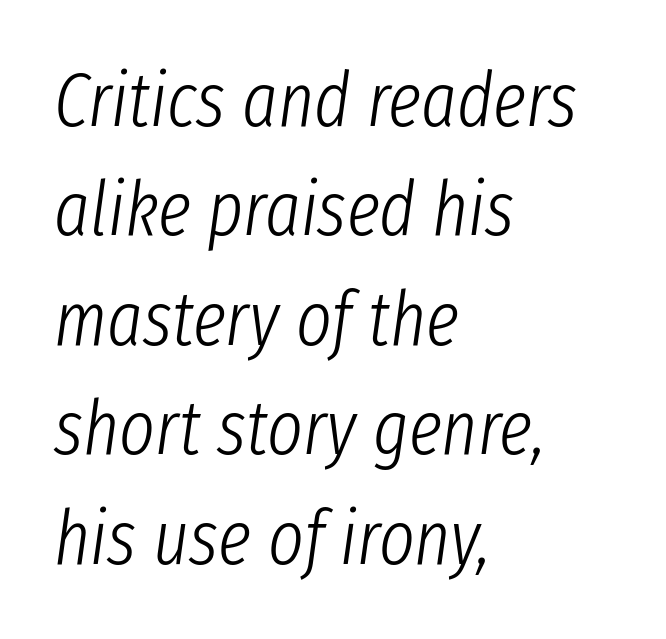
The image shows 76 px light, condensed type, italic (leaning right); set left-aligned, normal line spacing (1.44x), normal letter spacing, not underlined; low stroke contrast and a medium x-height.
